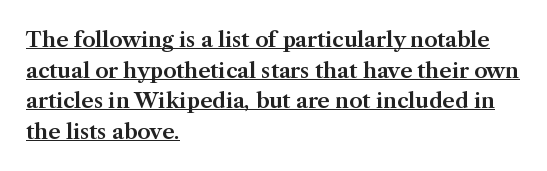
Leading: standard. The typesetter has applied underlining to the passage shown. Short and long lines alike share a common starting point at left. The axis of the letterforms is exactly vertical.
